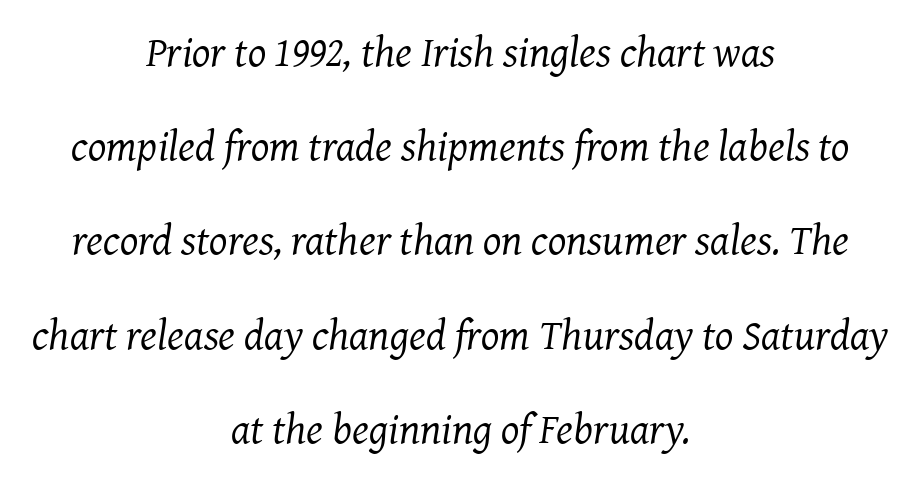
{"serif": "yes", "italic": "yes", "lean": "right", "slant_degrees": 7, "bold": "no", "weight": "regular", "width": "normal", "stroke_contrast": "medium", "x_height": "medium", "monospaced": "no", "underline": "no", "align": "center", "line_spacing": "loose", "line_spacing_ratio": 2.19, "letter_spacing": "normal", "letter_spacing_em": 0.0, "glyph_px": 43}
